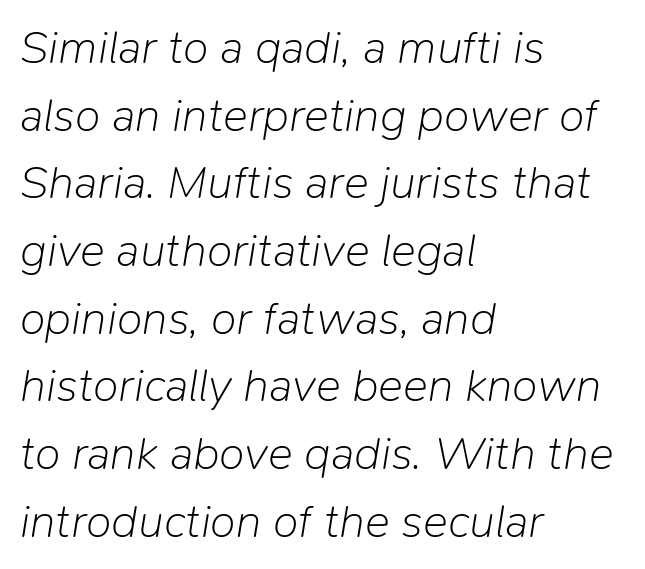
Tracking here is standard; glyphs follow each other at the usual distance. A typesetter would call this proportional, since set widths differ per character. Each stroke keeps to a modest, everyday thickness or less. The area under the type is left untouched. These lines sit exactly where default settings would place them. Slanted lettering throughout.
